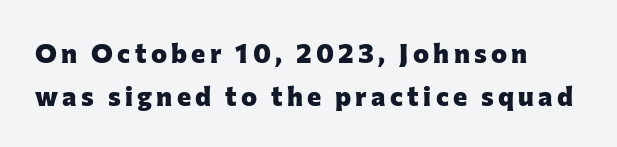
Vertical spacing — default. These lines were composed using upright roman letters. Descenders hang freely into open space. Bold? Absolutely — the strokes are thick and heavy.
